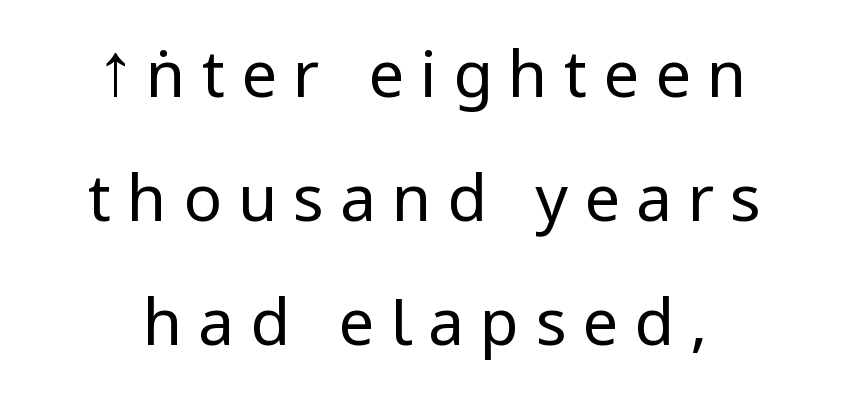
Q: Is the text bold? A: No.
Q: Is the text italic (slanted)? A: No, it is upright.
Q: Is the typeface a serif or a sans-serif typeface? A: Sans-serif.
Q: Is the text underlined? A: No.
Q: How is the paragraph aligned? A: Centered.
Q: Is the spacing between letters normal or unusually wide? A: Unusually wide.
Q: Is the spacing between lines tight, normal or loose? A: Loose.
Q: Width (condensed, normal, or wide)? A: Condensed.
Q: Stroke contrast? A: Low.
